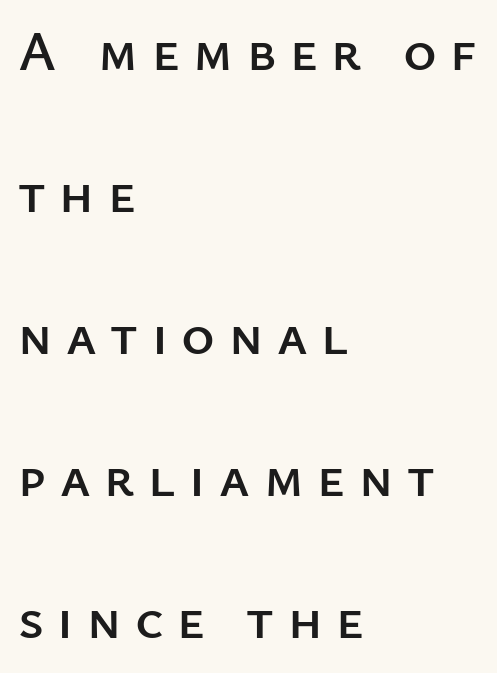
{"serif": "no", "italic": "no", "width": "normal", "stroke_contrast": "low", "x_height": "medium", "monospaced": "no", "underline": "no", "align": "left", "line_spacing": "loose", "line_spacing_ratio": 2.49, "letter_spacing": "wide", "letter_spacing_em": 0.24, "glyph_px": 57}
